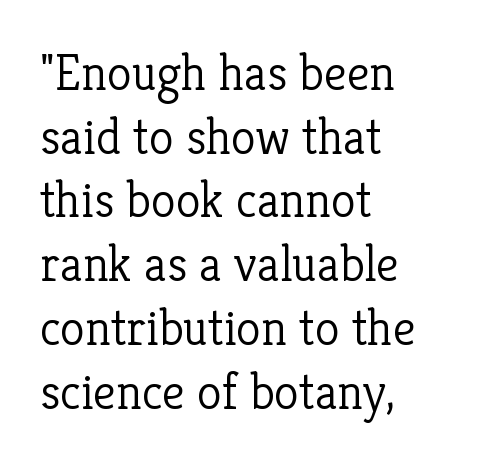
Weight: in the light-to-regular range. Each line starts at the same left margin while the right side varies. Look at the bottom of the vertical strokes: they flare into serifs here. Posture: straight, roman, zero tilt. Inter-character spacing is left at the font's built-in metrics. Clear beneath every line of the passage.
